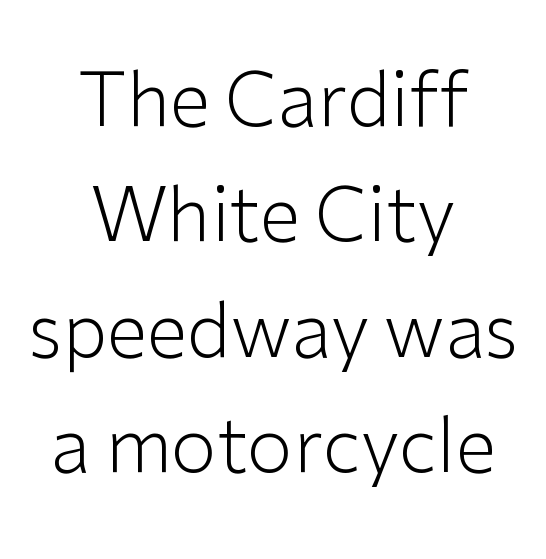
{"serif": "no", "italic": "no", "bold": "no", "weight": "light", "width": "normal", "stroke_contrast": "low", "x_height": "medium", "monospaced": "no", "underline": "no", "align": "center", "line_spacing": "normal", "line_spacing_ratio": 1.56, "letter_spacing": "normal", "letter_spacing_em": 0.0, "glyph_px": 74}
